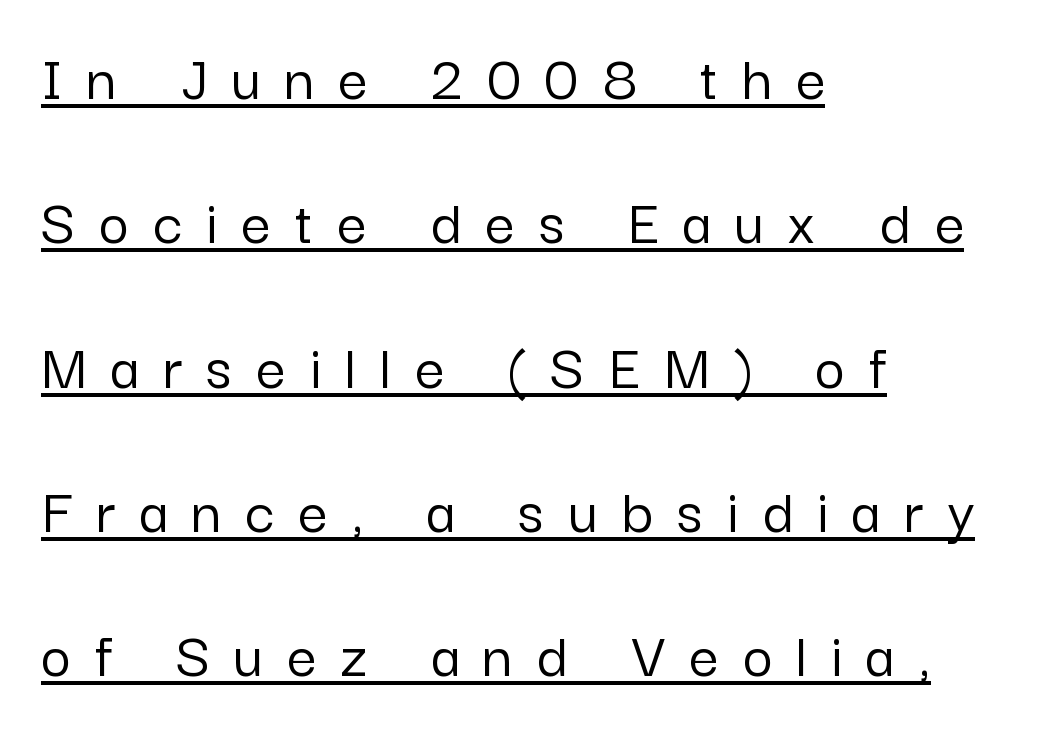
{"serif": "no", "italic": "no", "width": "normal", "stroke_contrast": "low", "x_height": "medium", "monospaced": "no", "underline": "yes", "align": "left", "line_spacing": "loose", "line_spacing_ratio": 2.22, "letter_spacing": "wide", "letter_spacing_em": 0.37, "glyph_px": 65}
